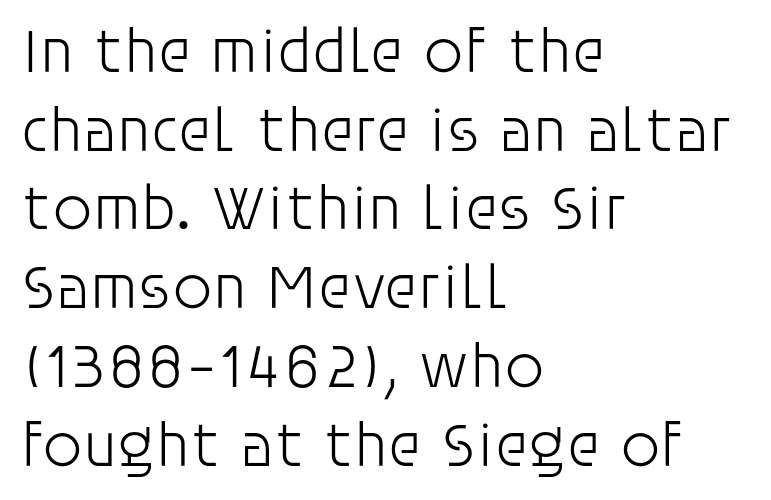
Q: Is the text bold? A: No.
Q: Is the text italic (slanted)? A: No, it is upright.
Q: Is the typeface a serif or a sans-serif typeface? A: Sans-serif.
Q: Is the text underlined? A: No.
Q: How is the paragraph aligned? A: Left-aligned.
Q: Is the spacing between letters normal or unusually wide? A: Normal.
Q: Is the spacing between lines tight, normal or loose? A: Normal.
Q: Width (condensed, normal, or wide)? A: Normal.
Q: Stroke contrast? A: Low.
Q: x-height? A: Large.
Q: Monospaced? A: No.
